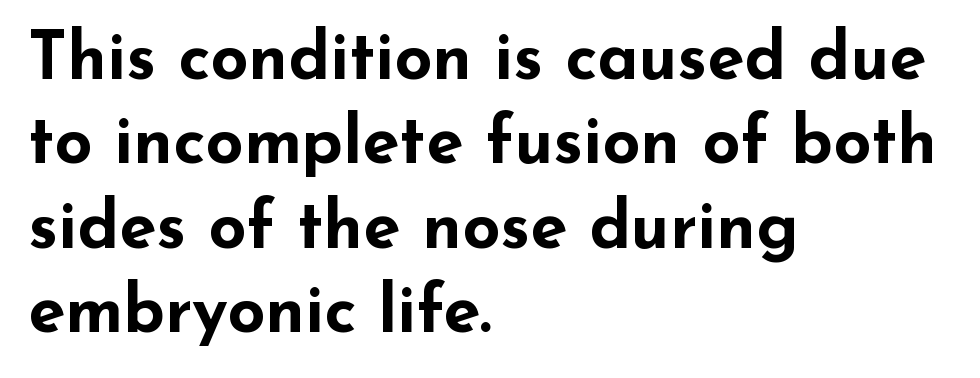
The image shows 67 px bold, wide sans-serif type, upright; set left-aligned, normal line spacing (1.26x), normal letter spacing, not underlined; low stroke contrast and a small x-height.
